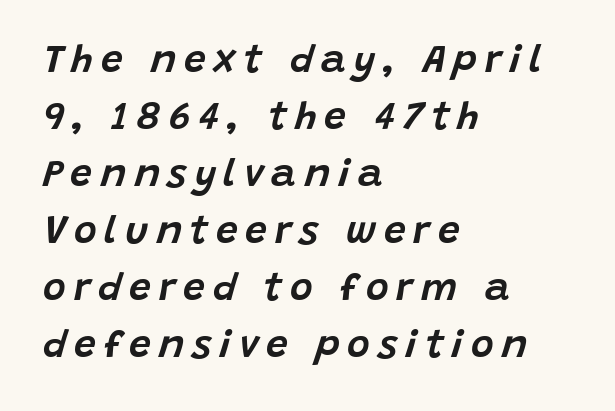
Q: Is the text italic (slanted)? A: Yes, it leans right by about 15 degrees.
Q: Is the text underlined? A: No.
Q: How is the paragraph aligned? A: Left-aligned.
Q: Is the spacing between letters normal or unusually wide? A: Unusually wide.
Q: Is the spacing between lines tight, normal or loose? A: Normal.
Q: Width (condensed, normal, or wide)? A: Normal.
Q: Stroke contrast? A: Low.
Q: x-height? A: Large.
Q: Monospaced? A: No.
